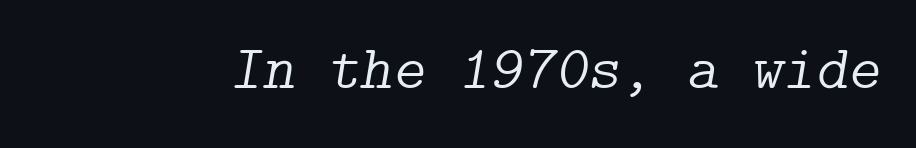
Stems here are at most as thick as an everyday book face. Decoration check: the copy has no underline. An italicized treatment has been applied to the whole sample. Standard letterfit; no display-style spreading of the glyphs.
